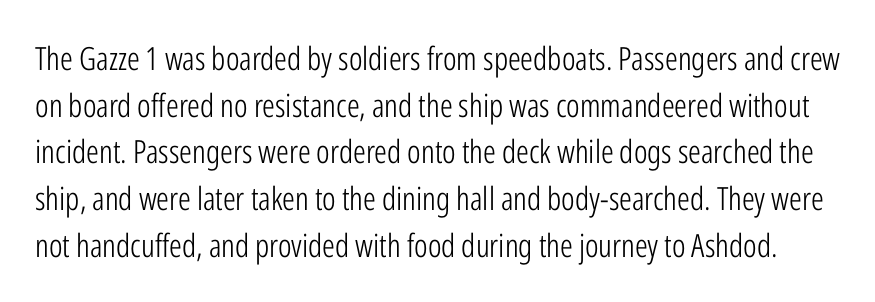
The image shows 32 px light, condensed sans-serif type, upright; set normal line spacing (1.46x), normal letter spacing, not underlined; low stroke contrast and a medium x-height.
